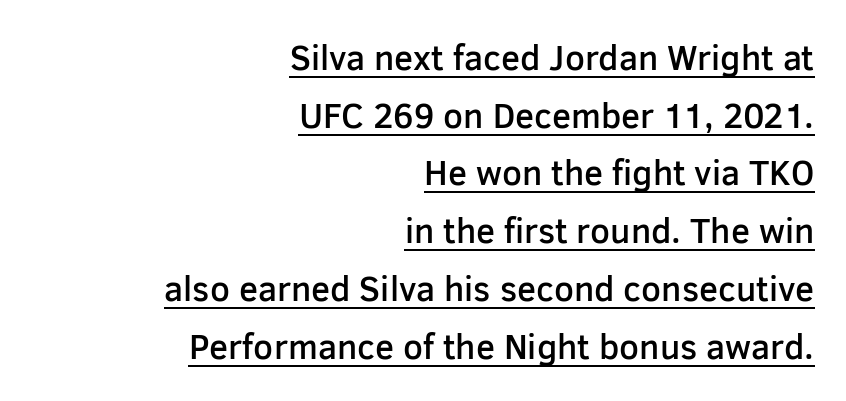
{"serif": "no", "italic": "no", "bold": "semi", "weight": "semibold", "width": "normal", "stroke_contrast": "low", "x_height": "medium", "monospaced": "no", "underline": "yes", "align": "right", "line_spacing": "normal", "line_spacing_ratio": 1.65, "letter_spacing": "normal", "letter_spacing_em": 0.0, "glyph_px": 35}
